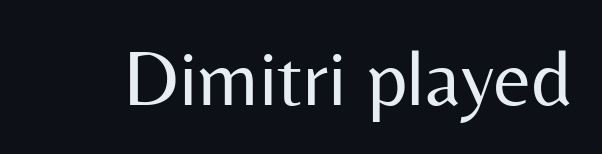
{"serif": "no", "italic": "no", "bold": "no", "weight": "regular", "width": "normal", "stroke_contrast": "medium", "x_height": "medium", "monospaced": "no", "underline": "no", "letter_spacing": "normal", "letter_spacing_em": 0.0, "glyph_px": 79}
